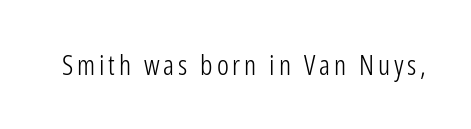
{"serif": "no", "italic": "no", "bold": "no", "weight": "light", "width": "condensed", "stroke_contrast": "low", "x_height": "medium", "monospaced": "no", "underline": "no", "glyph_px": 28}
